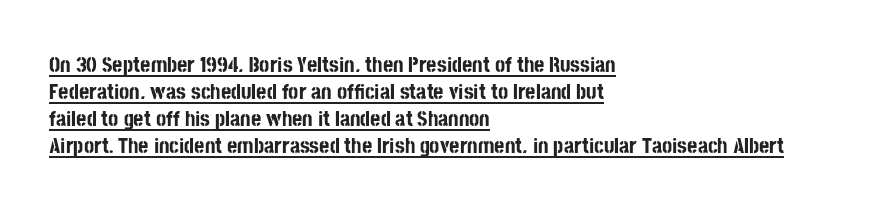
Q: Is the text bold? A: Yes.
Q: Is the text italic (slanted)? A: No, it is upright.
Q: Is the text underlined? A: Yes.
Q: How is the paragraph aligned? A: Left-aligned.
Q: Is the spacing between letters normal or unusually wide? A: Normal.
